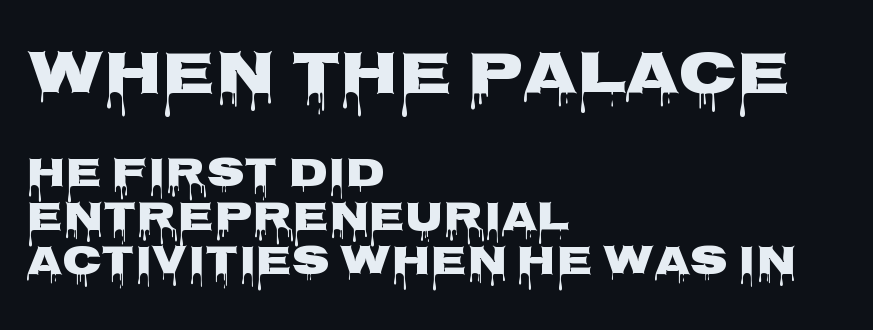
The image shows 61 px heavy, wide sans-serif type, upright; set left-aligned, tight line spacing (1.07x), normal letter spacing, not underlined; the first (top) block is 1.49x larger; low stroke contrast and a large x-height.
